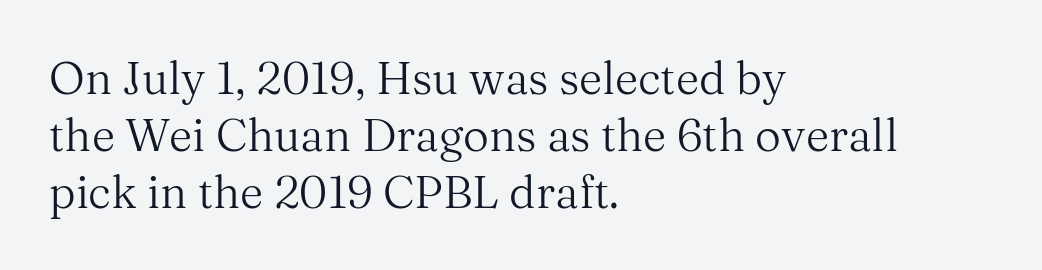
The image shows 45 px regular-weight serif type, upright; set left-aligned, normal line spacing (1.27x), normal letter spacing, not underlined; medium stroke contrast and a medium x-height.
